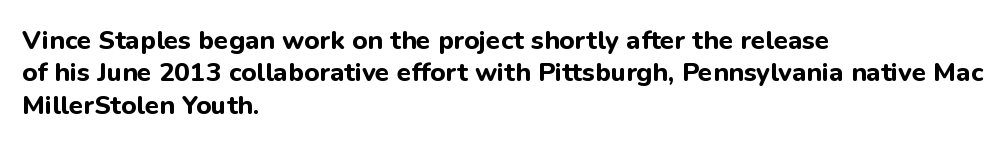
Interline gaps are of average width in this sample. Words float on clear page, feet unadorned. Weight check: bold — yes, fully. These lines were composed using upright roman letters.
